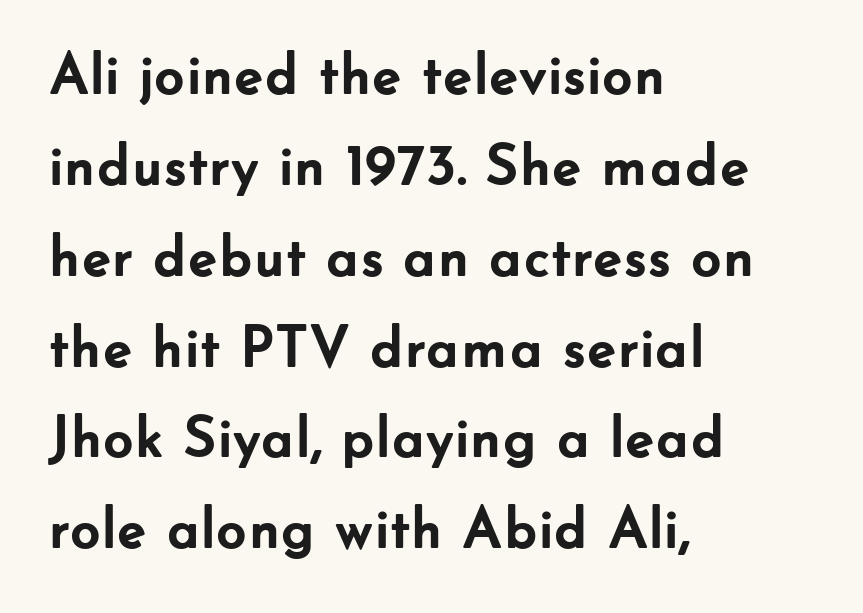
Q: Is the text bold? A: Yes.
Q: Is the text italic (slanted)? A: No, it is upright.
Q: Is the typeface a serif or a sans-serif typeface? A: Sans-serif.
Q: Is the text underlined? A: No.
Q: How is the paragraph aligned? A: Left-aligned.
Q: Is the spacing between letters normal or unusually wide? A: Normal.
Q: Is the spacing between lines tight, normal or loose? A: Normal.
Q: Width (condensed, normal, or wide)? A: Normal.
Q: Stroke contrast? A: Low.
Q: x-height? A: Small.
Q: Monospaced? A: No.
